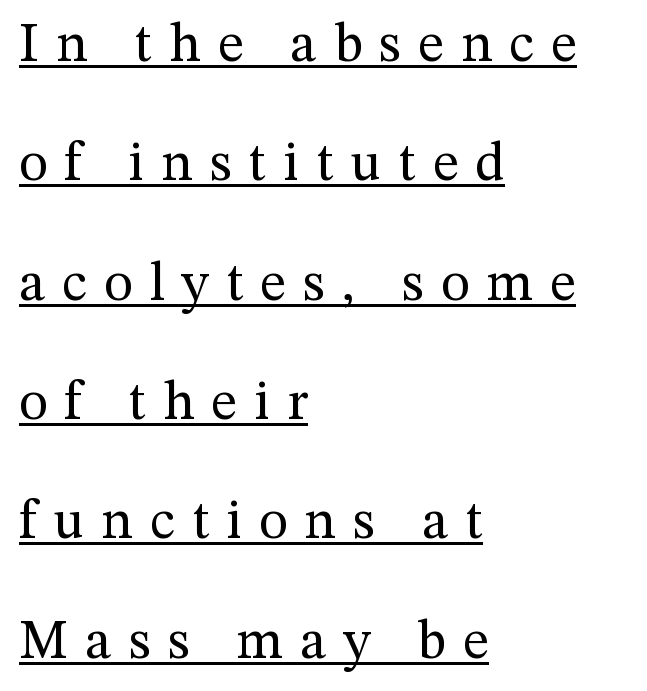
Q: Is the text bold? A: No.
Q: Is the text italic (slanted)? A: No, it is upright.
Q: Is the typeface a serif or a sans-serif typeface? A: Serif.
Q: Is the text underlined? A: Yes.
Q: How is the paragraph aligned? A: Left-aligned.
Q: Is the spacing between letters normal or unusually wide? A: Unusually wide.
Q: Is the spacing between lines tight, normal or loose? A: Loose.
Q: Width (condensed, normal, or wide)? A: Normal.
Q: Stroke contrast? A: Medium.
Q: x-height? A: Medium.
Q: Monospaced? A: No.
